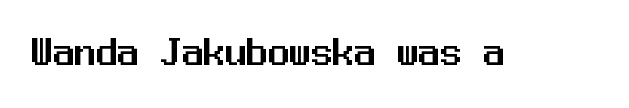
Honestly, the letter spacing is just normal — you wouldn't notice it. This rendering features lettering with no underline. This sample uses an upright cut, with every glyph sitting square on the baseline. The type family on display is of the sans-serif kind.
